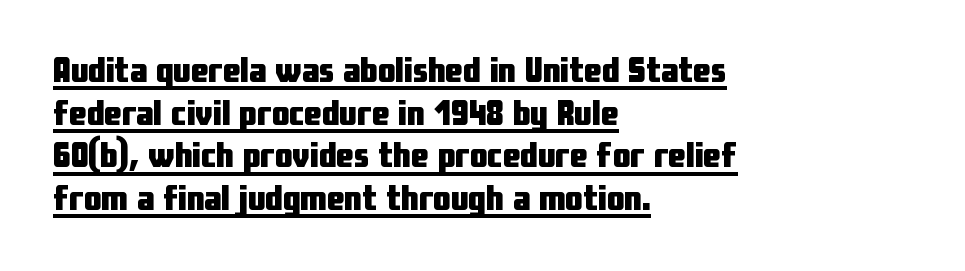
Q: Is the text bold? A: Yes.
Q: Is the text italic (slanted)? A: No, it is upright.
Q: Is the typeface a serif or a sans-serif typeface? A: Sans-serif.
Q: Is the text underlined? A: Yes.
Q: How is the paragraph aligned? A: Left-aligned.
Q: Is the spacing between letters normal or unusually wide? A: Normal.
Q: Width (condensed, normal, or wide)? A: Condensed.
Q: Stroke contrast? A: Low.
Q: x-height? A: Medium.
Q: Monospaced? A: No.
